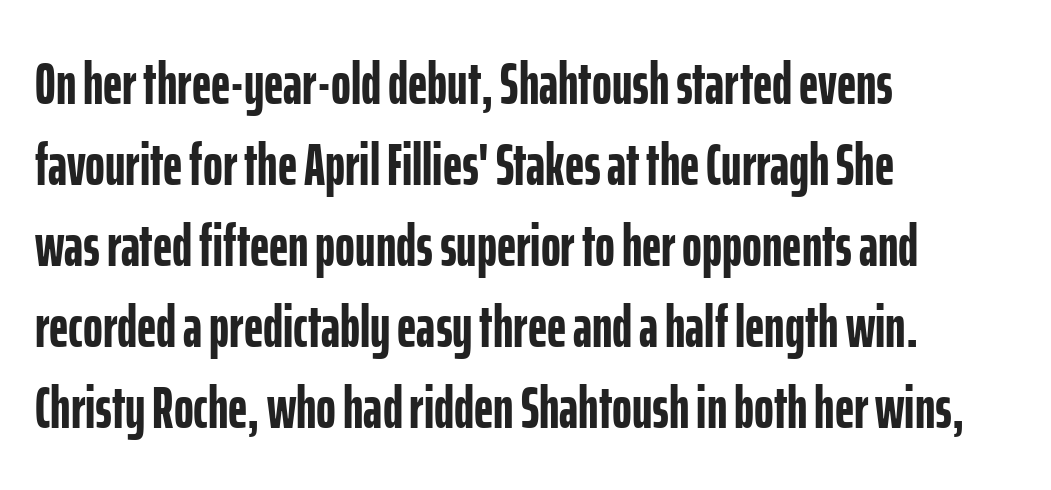
Q: Is the text bold? A: Yes.
Q: Is the text italic (slanted)? A: No, it is upright.
Q: Is the typeface a serif or a sans-serif typeface? A: Sans-serif.
Q: Is the text underlined? A: No.
Q: How is the paragraph aligned? A: Left-aligned.
Q: Is the spacing between letters normal or unusually wide? A: Normal.
Q: Is the spacing between lines tight, normal or loose? A: Normal.
Q: Width (condensed, normal, or wide)? A: Condensed.
Q: Stroke contrast? A: Low.
Q: x-height? A: Medium.
Q: Monospaced? A: No.
